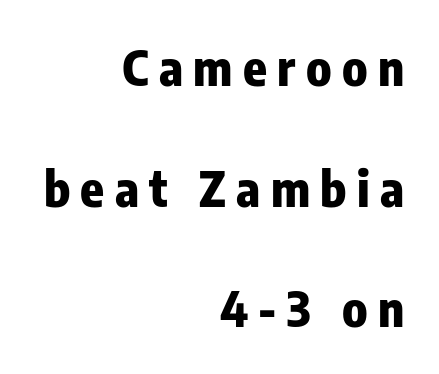
The image shows 49 px heavy, condensed sans-serif type, upright; set right-aligned, loose line spacing (2.46x), unusually wide letter spacing (+0.21 em), not underlined; low stroke contrast and a medium x-height.
